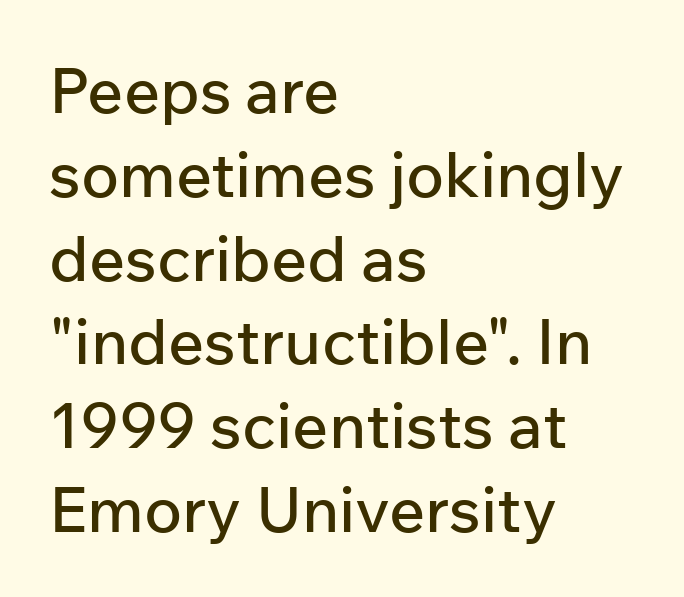
The image shows 63 px sans-serif type, upright; set left-aligned, normal line spacing (1.33x), normal letter spacing, not underlined; low stroke contrast and a medium x-height.
